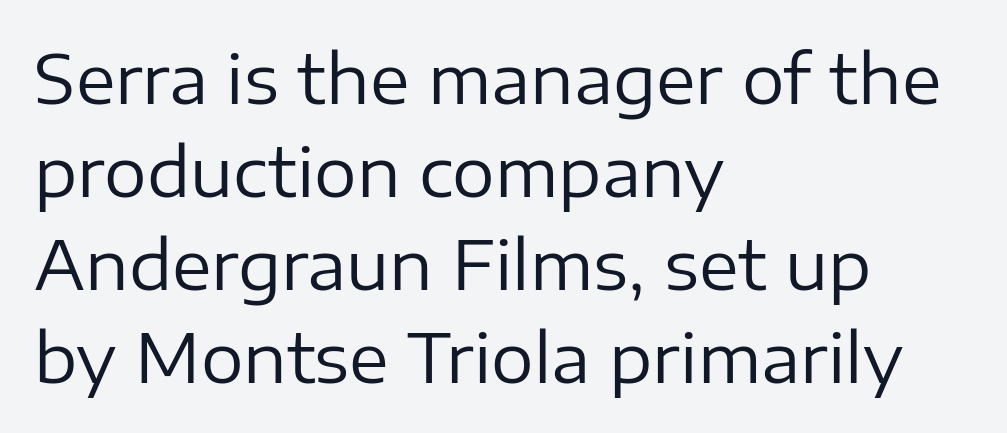
{"serif": "no", "italic": "no", "bold": "no", "weight": "regular", "width": "normal", "stroke_contrast": "low", "x_height": "medium", "monospaced": "no", "underline": "no", "align": "left", "line_spacing": "normal", "line_spacing_ratio": 1.39, "letter_spacing": "normal", "letter_spacing_em": 0.0, "glyph_px": 67}
